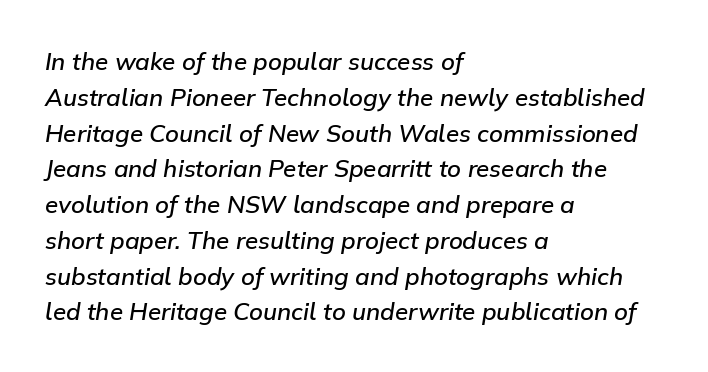
Q: Is the text bold? A: Semi-bold.
Q: Is the text italic (slanted)? A: Yes, it leans right by about 9 degrees.
Q: Is the text underlined? A: No.
Q: How is the paragraph aligned? A: Left-aligned.
Q: Is the spacing between letters normal or unusually wide? A: Normal.
Q: Is the spacing between lines tight, normal or loose? A: Normal.
